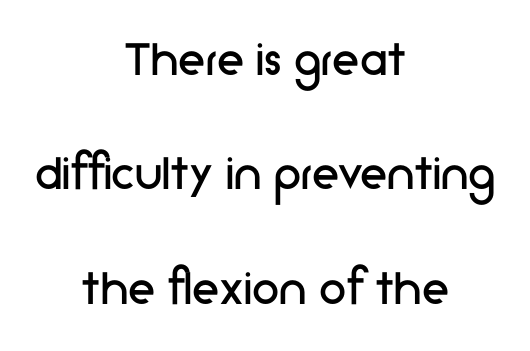
Q: Is the text bold? A: No.
Q: Is the text italic (slanted)? A: No, it is upright.
Q: Is the typeface a serif or a sans-serif typeface? A: Sans-serif.
Q: Is the text underlined? A: No.
Q: How is the paragraph aligned? A: Centered.
Q: Is the spacing between letters normal or unusually wide? A: Normal.
Q: Is the spacing between lines tight, normal or loose? A: Loose.
Q: Width (condensed, normal, or wide)? A: Normal.
Q: Stroke contrast? A: Low.
Q: x-height? A: Medium.
Q: Monospaced? A: No.
